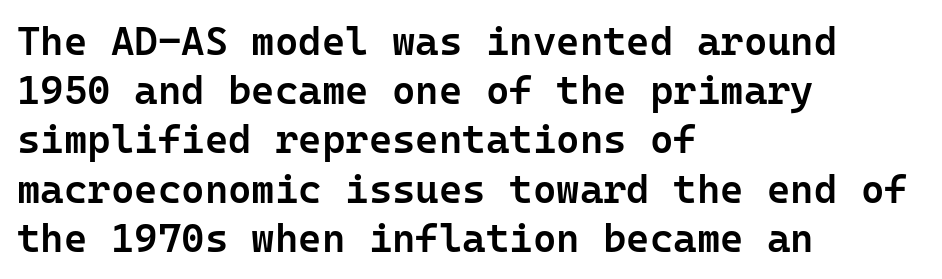
{"serif": "no", "italic": "no", "bold": "semi", "weight": "semibold", "width": "normal", "stroke_contrast": "low", "x_height": "medium", "monospaced": "yes", "underline": "no", "align": "left", "line_spacing_ratio": 1.23, "letter_spacing": "normal", "letter_spacing_em": 0.0, "glyph_px": 40}
